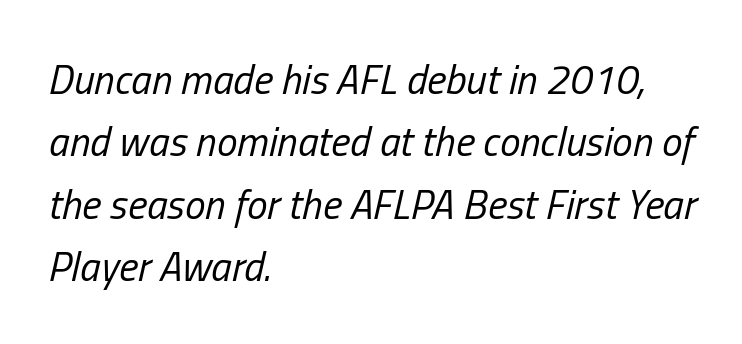
Q: Is the text bold? A: No.
Q: Is the text italic (slanted)? A: Yes, it leans right by about 13 degrees.
Q: Is the text underlined? A: No.
Q: How is the paragraph aligned? A: Left-aligned.
Q: Is the spacing between letters normal or unusually wide? A: Normal.
Q: Is the spacing between lines tight, normal or loose? A: Normal.
Q: Width (condensed, normal, or wide)? A: Condensed.
Q: Stroke contrast? A: Low.
Q: x-height? A: Medium.
Q: Monospaced? A: No.
